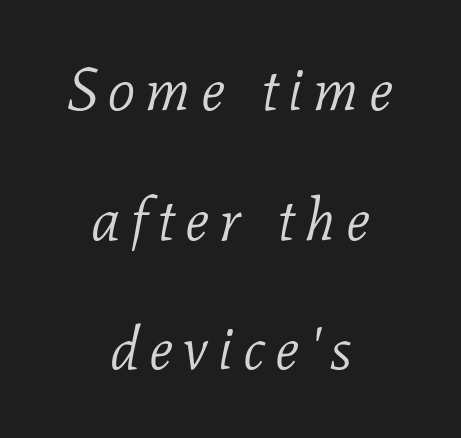
Character widths vary here, with narrow letters taking less room than wide ones. The font sits on the lighter half of the weight spectrum, regular included. Widely set lines give the paragraph a tall, airy silhouette. A typesetter would mark this as italic.
